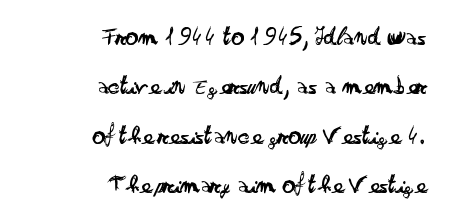
The image shows 26 px text type, upright; set right-aligned, loose line spacing (1.9x), normal letter spacing, not underlined.
